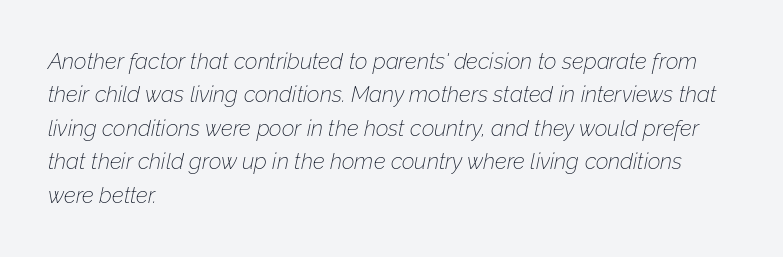
The image shows 22 px text type, italic (leaning right); set left-aligned, normal line spacing (1.52x), normal letter spacing, not underlined.
